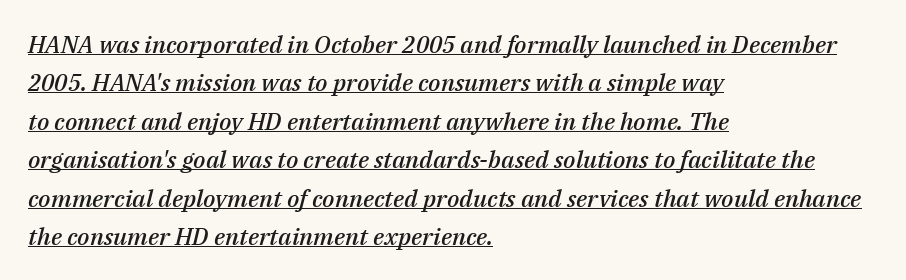
Q: Is the text bold? A: Semi-bold.
Q: Is the text italic (slanted)? A: Yes, it leans right by about 14 degrees.
Q: Is the text underlined? A: Yes.
Q: How is the paragraph aligned? A: Left-aligned.
Q: Is the spacing between letters normal or unusually wide? A: Normal.
Q: Is the spacing between lines tight, normal or loose? A: Normal.
